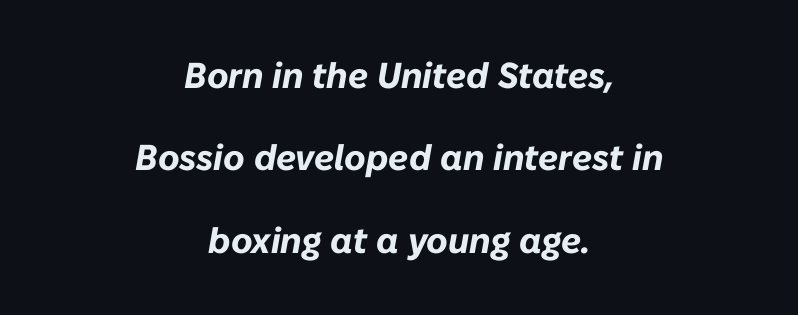
Look at the stroke-to-counter ratio: heavy, a bold. Is this a fixed-width face? No — the glyphs have proportional, varying widths. Every row of glyphs is offset so its center matches the block's center. Rows of type keep a wide berth in the vertical direction. The face used here is rendered with its standard letterfit.
